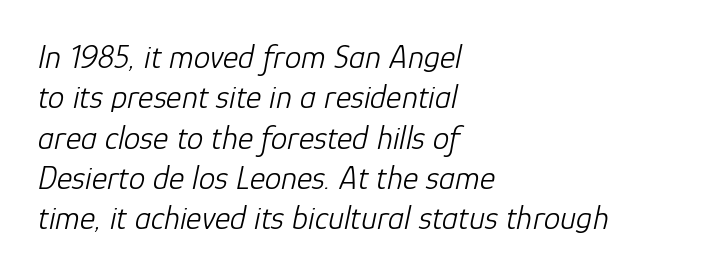
Q: Is the text bold? A: No.
Q: Is the text italic (slanted)? A: Yes, it leans right by about 12 degrees.
Q: Is the text underlined? A: No.
Q: How is the paragraph aligned? A: Left-aligned.
Q: Is the spacing between letters normal or unusually wide? A: Normal.
Q: Width (condensed, normal, or wide)? A: Normal.
Q: Stroke contrast? A: Low.
Q: x-height? A: Medium.
Q: Monospaced? A: No.
